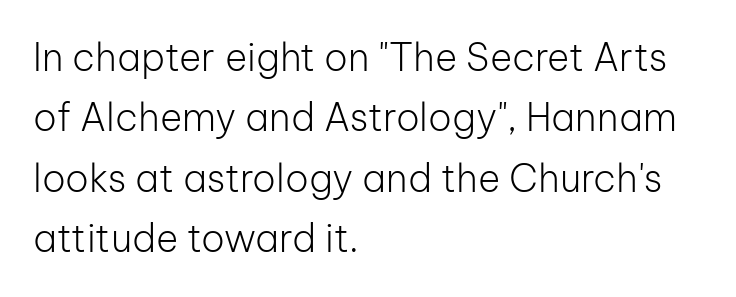
Q: Is the text bold? A: No.
Q: Is the text italic (slanted)? A: No, it is upright.
Q: Is the typeface a serif or a sans-serif typeface? A: Sans-serif.
Q: Is the text underlined? A: No.
Q: How is the paragraph aligned? A: Left-aligned.
Q: Is the spacing between letters normal or unusually wide? A: Normal.
Q: Is the spacing between lines tight, normal or loose? A: Normal.
Q: Width (condensed, normal, or wide)? A: Normal.
Q: Stroke contrast? A: Low.
Q: x-height? A: Medium.
Q: Monospaced? A: No.
